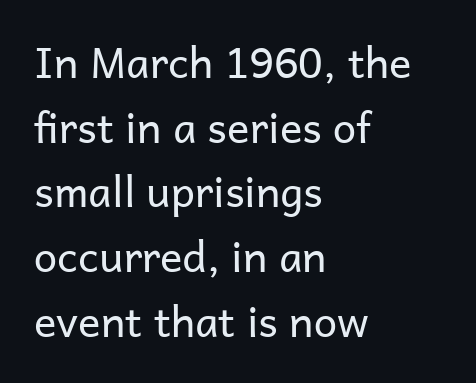
The image shows 42 px regular-weight sans-serif type, upright; set left-aligned, normal line spacing (1.54x), normal letter spacing, not underlined; low stroke contrast and a medium x-height.
